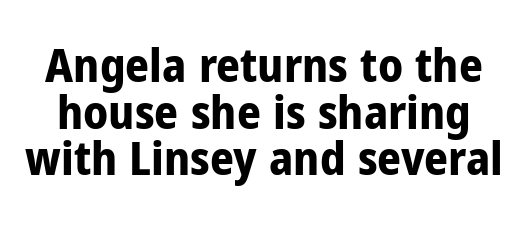
{"serif": "no", "italic": "no", "bold": "yes", "weight": "bold", "width": "condensed", "stroke_contrast": "low", "x_height": "medium", "monospaced": "no", "underline": "no", "line_spacing": "tight", "line_spacing_ratio": 0.99, "letter_spacing": "normal", "letter_spacing_em": 0.0, "glyph_px": 47}
